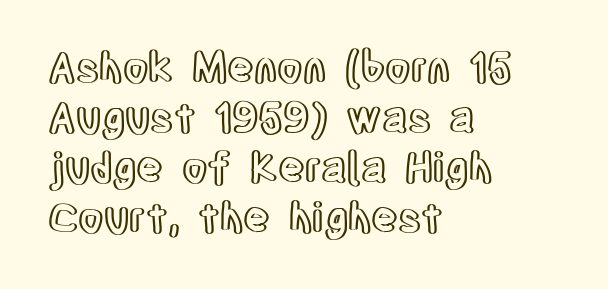
The image shows 41 px condensed type, upright; set left-aligned, line spacing 1.22x, normal letter spacing, not underlined; a large x-height.
